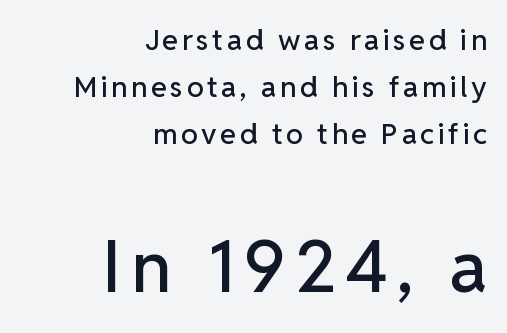
Stroke terminals: plain, sans-serif. This is roman type, the default non-slanted kind. The lower block of text is set noticeably larger than the block above it. The letters advance in unequal steps, a hallmark of proportional type. Clear beneath every line of the passage.
